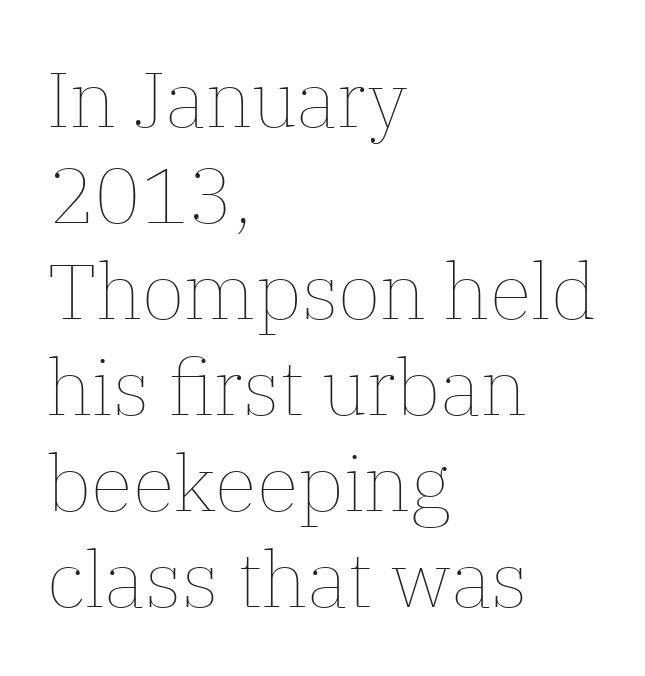
Q: Is the text bold? A: No.
Q: Is the text italic (slanted)? A: No, it is upright.
Q: Is the text underlined? A: No.
Q: How is the paragraph aligned? A: Left-aligned.
Q: Is the spacing between letters normal or unusually wide? A: Normal.
Q: Width (condensed, normal, or wide)? A: Normal.
Q: Stroke contrast? A: Low.
Q: x-height? A: Medium.
Q: Monospaced? A: No.
